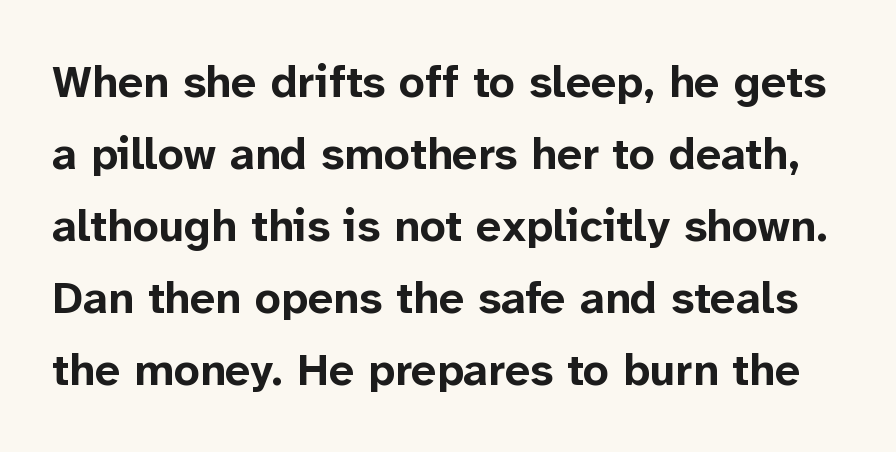
The image shows 45 px bold sans-serif type, upright; set normal line spacing (1.6x), normal letter spacing, not underlined; low stroke contrast and a medium x-height.
